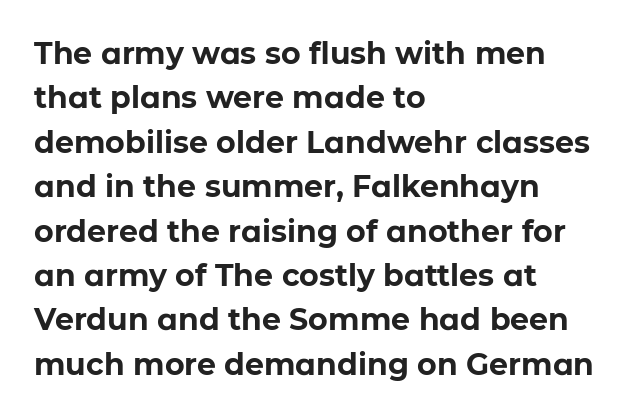
Look at the bottom of the vertical strokes: they stop flat, with no serifs. Honestly, the row spacing looks completely unremarkable. These lines were composed using upright roman letters. Do the characters align in a grid? No, the font is proportional. Does the weight exceed regular? Yes, all the way to bold. The lines in this sample share a left origin and differ only in where they stop.
